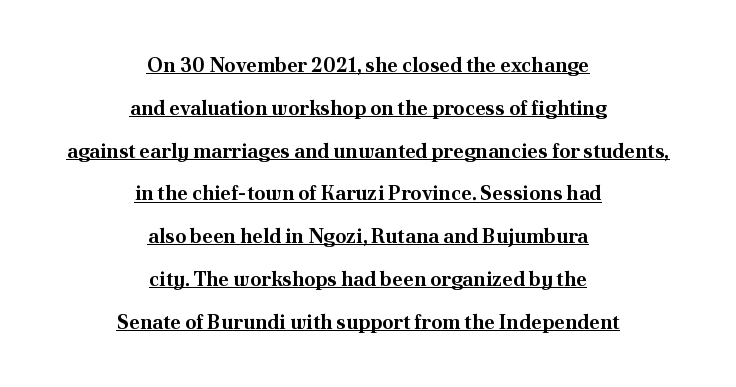
Q: Is the text bold? A: Yes.
Q: Is the text italic (slanted)? A: No, it is upright.
Q: Is the text underlined? A: Yes.
Q: How is the paragraph aligned? A: Centered.
Q: Is the spacing between letters normal or unusually wide? A: Normal.
Q: Is the spacing between lines tight, normal or loose? A: Loose.
